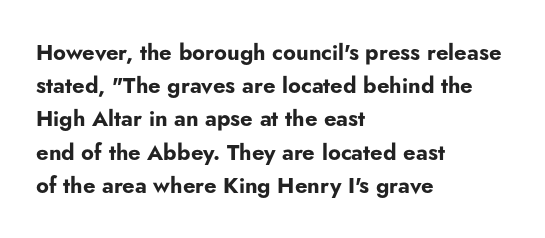
Leading matches the norm, producing a regular column. The area under the type is left untouched. Does extra space separate the letters? No, they use regular spacing. These lines were composed using upright roman letters.
